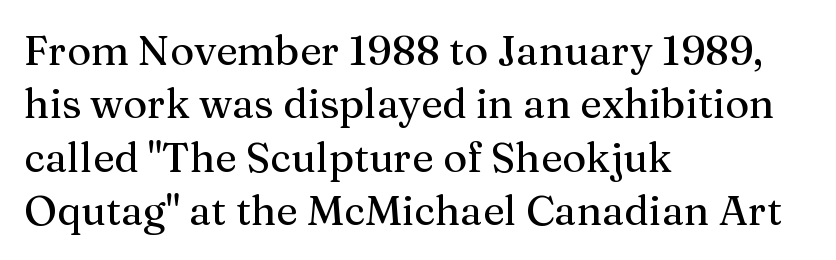
{"serif": "yes", "italic": "no", "width": "normal", "stroke_contrast": "medium", "x_height": "medium", "monospaced": "no", "underline": "no", "align": "left", "line_spacing": "normal", "line_spacing_ratio": 1.3, "letter_spacing": "normal", "letter_spacing_em": 0.0, "glyph_px": 41}
